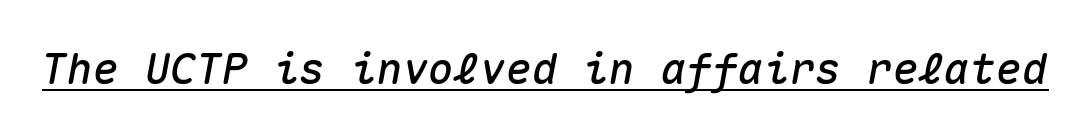
The image shows 43 px text type, italic (leaning right), monospaced; set normal letter spacing, underlined; medium stroke contrast and a medium x-height.
